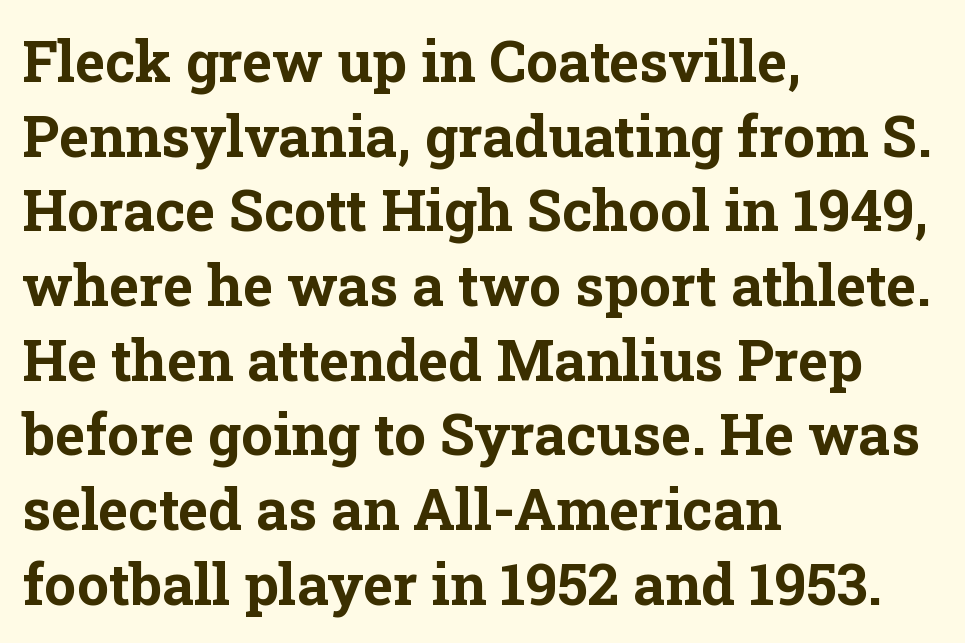
Q: Is the text bold? A: Yes.
Q: Is the text italic (slanted)? A: No, it is upright.
Q: Is the typeface a serif or a sans-serif typeface? A: Serif.
Q: Is the text underlined? A: No.
Q: How is the paragraph aligned? A: Left-aligned.
Q: Is the spacing between letters normal or unusually wide? A: Normal.
Q: Is the spacing between lines tight, normal or loose? A: Normal.
Q: Width (condensed, normal, or wide)? A: Normal.
Q: Stroke contrast? A: Low.
Q: x-height? A: Medium.
Q: Monospaced? A: No.
